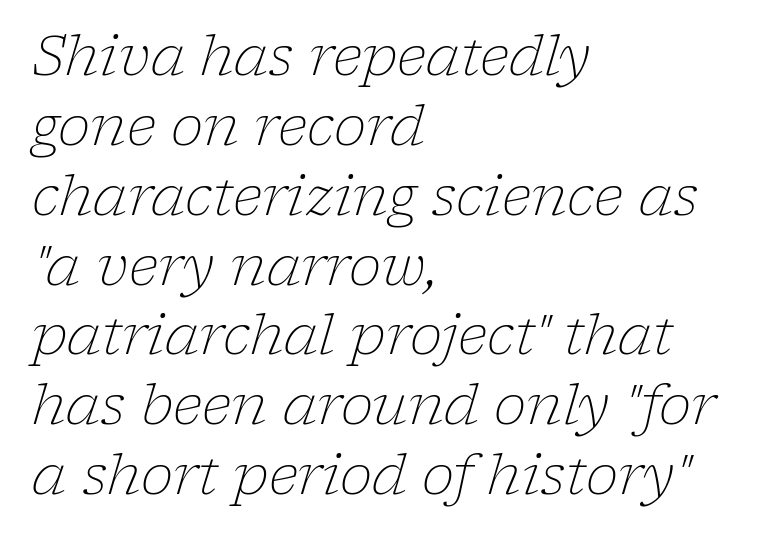
Which margin do the lines hug? The left one — the right edge is uneven. Beneath every word, the page is bare. Does extra space separate the letters? No, they use regular spacing. The typeface has the unassuming heft of standard copy or less. The font family rendered here belongs to the serif group. Normally led — the rows are evenly, conventionally spaced.
